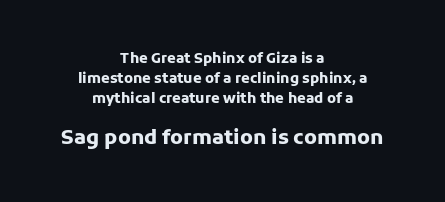
{"italic": "no", "bold": "yes", "underline": "no", "align": "center", "line_spacing": "normal", "line_spacing_ratio": 1.42, "letter_spacing": "normal", "letter_spacing_em": 0.0, "larger_block": "second", "size_ratio": 1.43, "glyph_px": 20}
